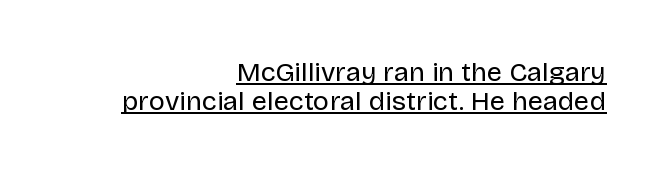
Q: Is the text bold? A: No.
Q: Is the text italic (slanted)? A: No, it is upright.
Q: Is the text underlined? A: Yes.
Q: How is the paragraph aligned? A: Right-aligned.
Q: Is the spacing between letters normal or unusually wide? A: Normal.
Q: Is the spacing between lines tight, normal or loose? A: Tight.
